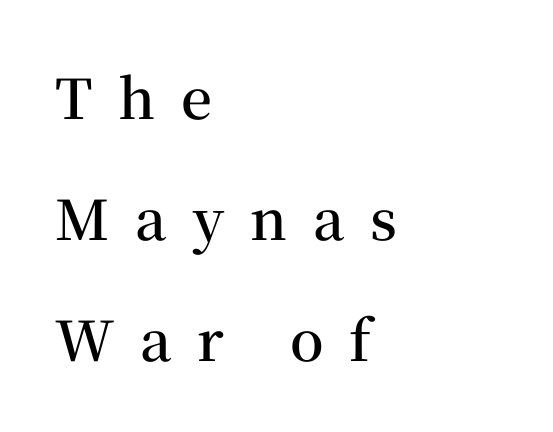
Q: Is the text bold? A: Semi-bold.
Q: Is the text italic (slanted)? A: No, it is upright.
Q: Is the typeface a serif or a sans-serif typeface? A: Serif.
Q: Is the text underlined? A: No.
Q: How is the paragraph aligned? A: Left-aligned.
Q: Is the spacing between letters normal or unusually wide? A: Unusually wide.
Q: Is the spacing between lines tight, normal or loose? A: Loose.
Q: Width (condensed, normal, or wide)? A: Normal.
Q: Stroke contrast? A: Medium.
Q: x-height? A: Medium.
Q: Monospaced? A: No.
